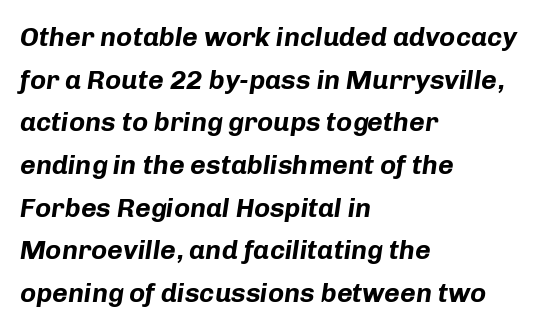
The image shows 27 px bold type, italic (leaning right); set left-aligned, normal line spacing (1.58x), normal letter spacing, not underlined.
